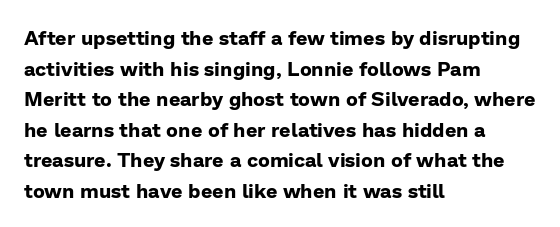
The image shows 20 px bold type, upright; set left-aligned, normal line spacing (1.53x), normal letter spacing, not underlined.
